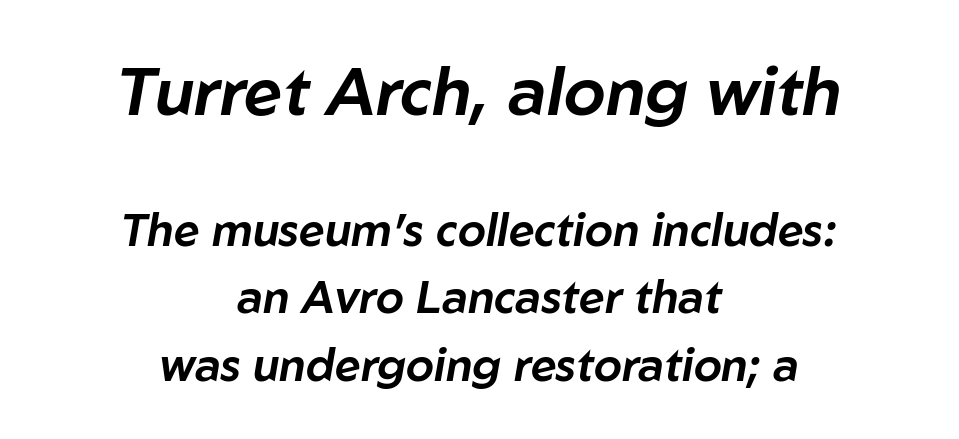
The image shows 67 px text type, italic (leaning right); set centered, normal line spacing (1.49x), normal letter spacing, not underlined; the first (top) block is 1.49x larger; low stroke contrast and a medium x-height.
